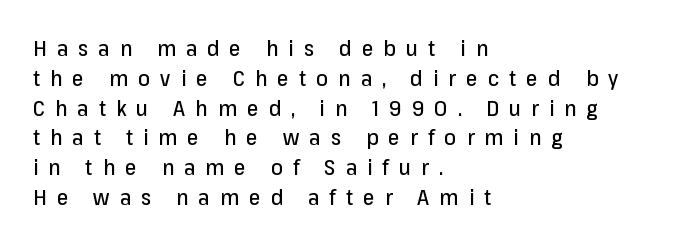
{"italic": "no", "underline": "no", "align": "left", "line_spacing": "normal", "line_spacing_ratio": 1.42, "letter_spacing": "wide", "letter_spacing_em": 0.48, "glyph_px": 21}
